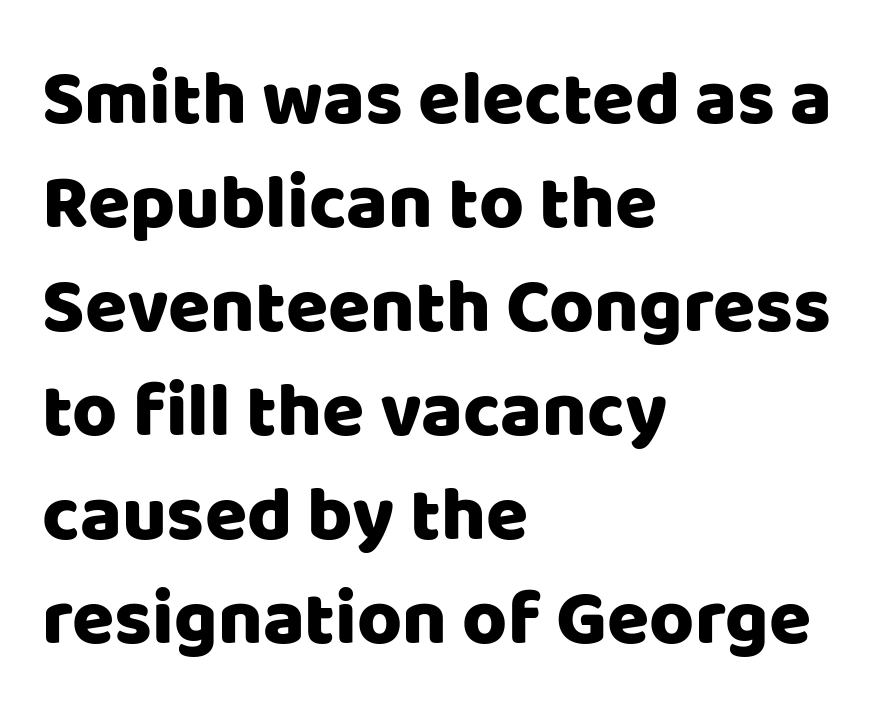
Posture: vertical. Horizontal alignment here is leftward, the default for most running prose. Here the glyphs are tracked normally, forming tight word shapes. The lines sit at an ordinary, default distance from one another. Font category for this specimen: sans-serif.
